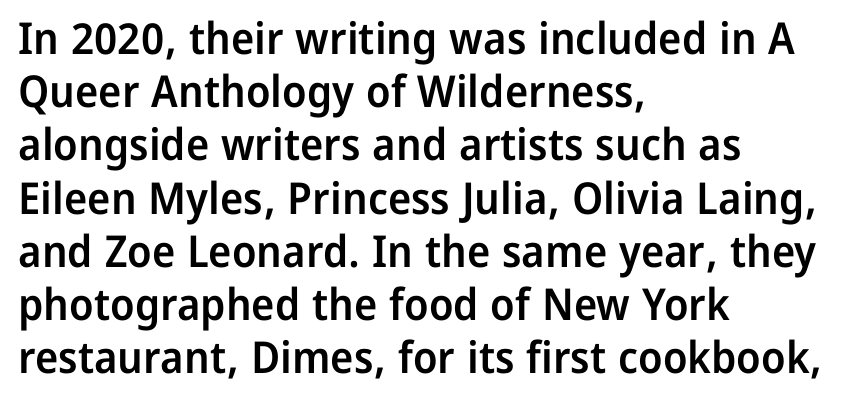
The image shows 44 px semibold sans-serif type, upright; set left-aligned, line spacing 1.21x, normal letter spacing, not underlined; low stroke contrast and a medium x-height.
